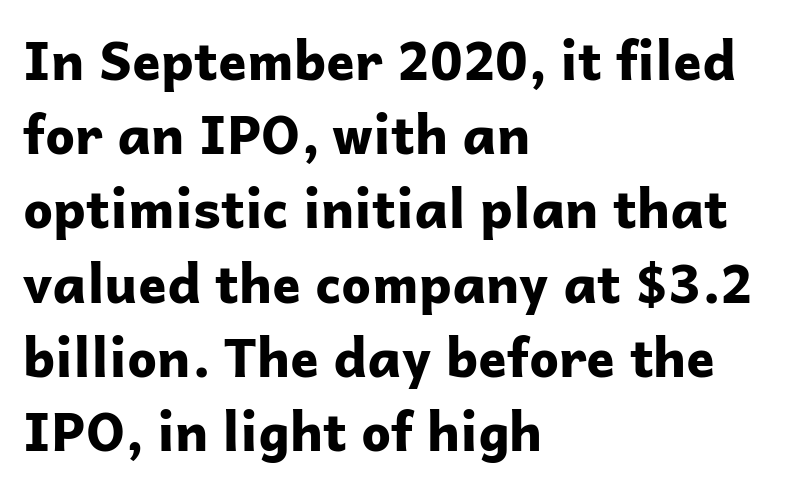
The face used here is rendered with its standard letterfit. Underline: absent. In terms of leading, this rendering sits right in the middle. The rag falls on the right side of this text block.
